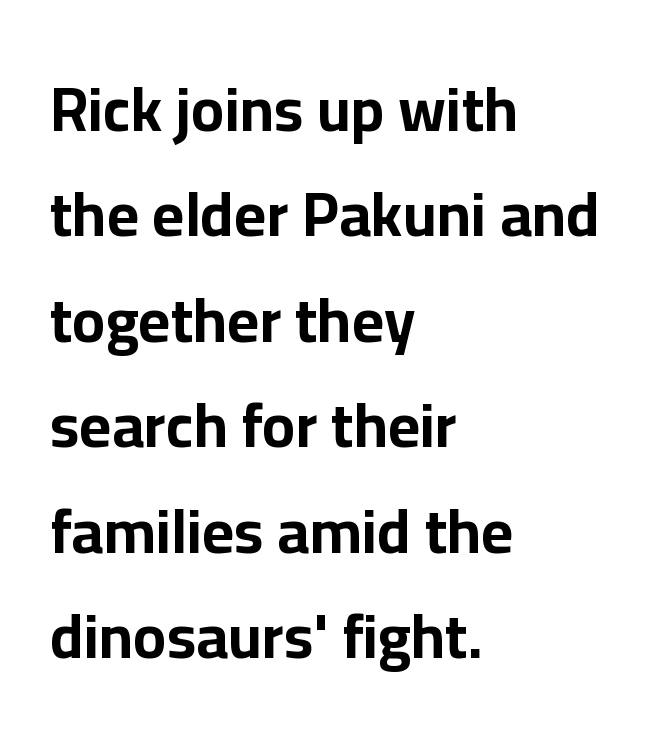
Does extra space separate the letters? No, they use regular spacing. The strip under each line holds only bare page. Each letter keeps its own natural width here, so spacing adapts to shape. This sample uses an upright cut, with every glyph sitting square on the baseline.
